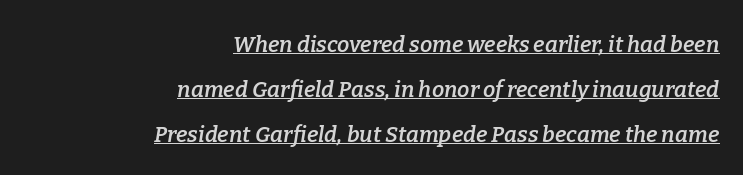
The image shows 22 px text type, italic (leaning right); set right-aligned, loose line spacing (2.04x), normal letter spacing, underlined.
